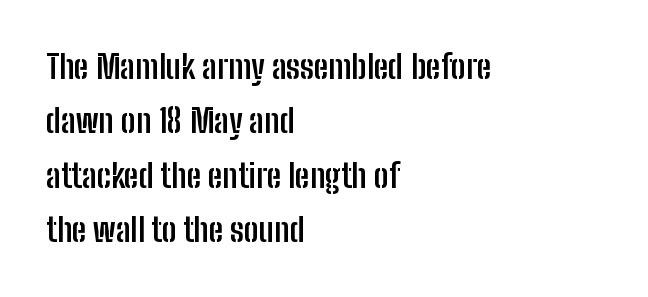
The image shows 33 px semibold, condensed sans-serif type, upright; set left-aligned, normal line spacing (1.65x), normal letter spacing, not underlined; low stroke contrast and a medium x-height.
